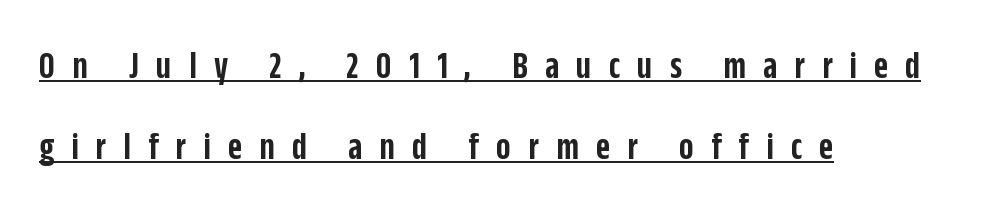
Q: Is the text bold? A: Semi-bold.
Q: Is the text italic (slanted)? A: No, it is upright.
Q: Is the typeface a serif or a sans-serif typeface? A: Sans-serif.
Q: Is the text underlined? A: Yes.
Q: How is the paragraph aligned? A: Left-aligned.
Q: Is the spacing between letters normal or unusually wide? A: Unusually wide.
Q: Is the spacing between lines tight, normal or loose? A: Loose.
Q: Width (condensed, normal, or wide)? A: Condensed.
Q: Stroke contrast? A: Low.
Q: x-height? A: Large.
Q: Monospaced? A: No.
